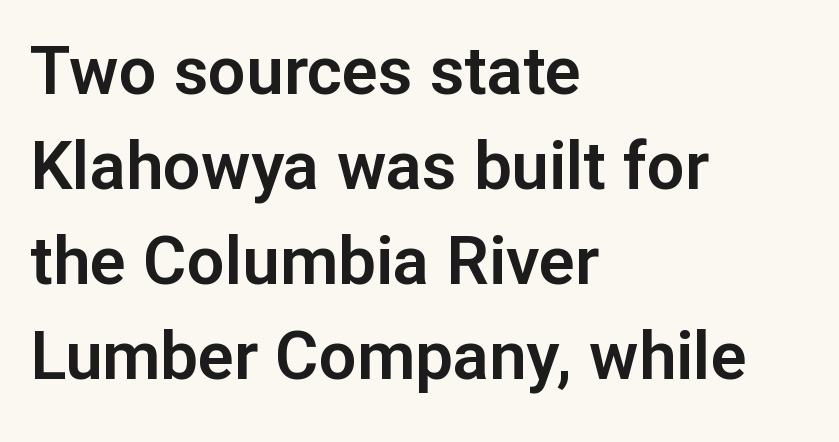
The image shows 67 px sans-serif type, upright; set left-aligned, normal line spacing (1.42x), normal letter spacing, not underlined; low stroke contrast and a medium x-height.
